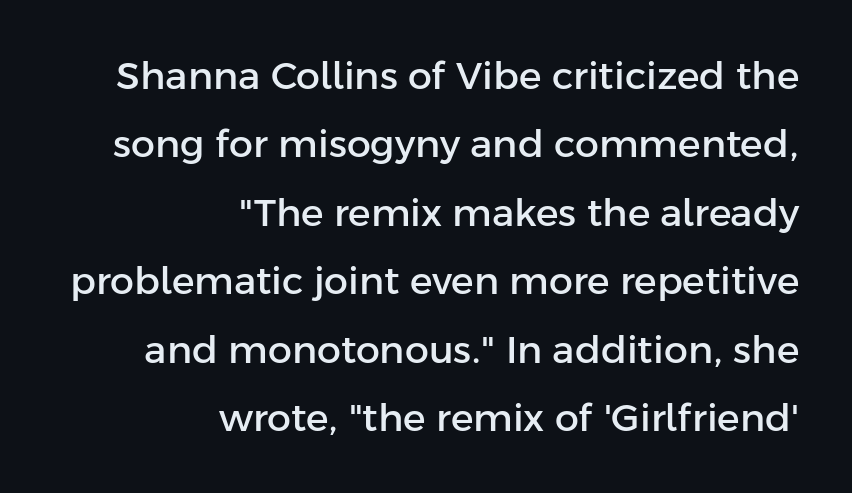
The image shows 38 px sans-serif type, upright; set right-aligned, line spacing 1.8x, normal letter spacing, not underlined; low stroke contrast and a medium x-height.
